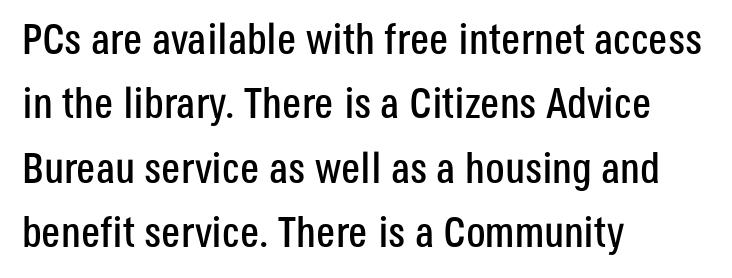
The image shows 43 px condensed sans-serif type, upright; set left-aligned, normal line spacing (1.5x), normal letter spacing, not underlined; low stroke contrast and a large x-height.
